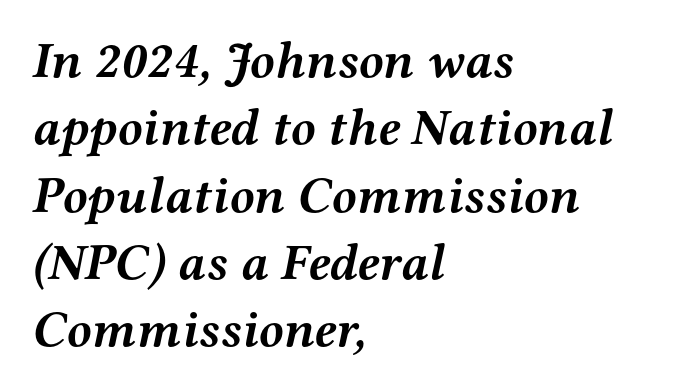
Do the characters align in a grid? No, the font is proportional. You can tell it's italic because the verticals aren't actually vertical. Each letter's strokes conclude with small projecting serifs. Tracking value appears to be zero — textbook default spacing. Only glyphs here, with clear space below each row.
